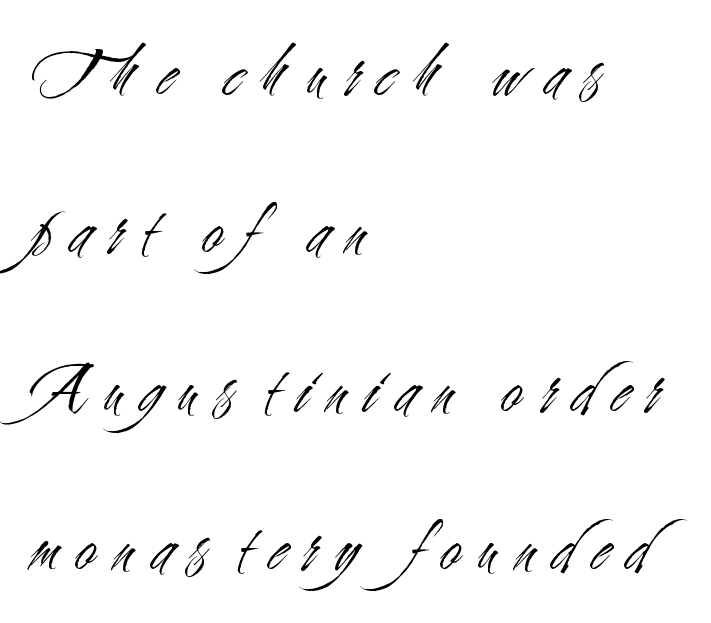
{"serif": "no", "bold": "no", "weight": "light", "width": "condensed", "stroke_contrast": "medium", "x_height": "small", "monospaced": "no", "underline": "no", "align": "left", "line_spacing": "loose", "line_spacing_ratio": 2.14, "letter_spacing": "wide", "letter_spacing_em": 0.25, "glyph_px": 74}
